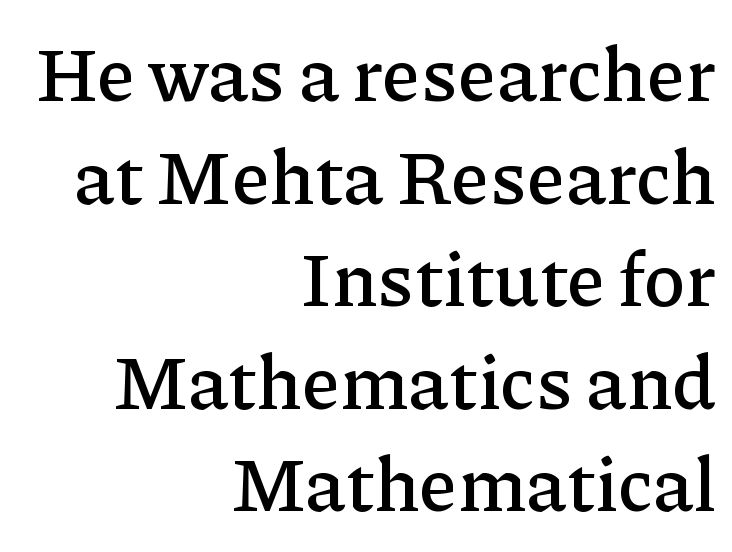
Q: Is the text italic (slanted)? A: No, it is upright.
Q: Is the typeface a serif or a sans-serif typeface? A: Serif.
Q: Is the text underlined? A: No.
Q: How is the paragraph aligned? A: Right-aligned.
Q: Is the spacing between letters normal or unusually wide? A: Normal.
Q: Is the spacing between lines tight, normal or loose? A: Normal.
Q: Width (condensed, normal, or wide)? A: Normal.
Q: Stroke contrast? A: Low.
Q: x-height? A: Medium.
Q: Monospaced? A: No.
